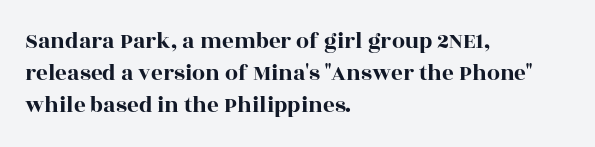
These lines are set flush left with a ragged right edge. Nope, not italic — everything's standing straight. Observe the ordinary spacing: letters are neighbours, not strangers. Vertically, the passage feels balanced, rows spaced as you'd expect. Has an underline been added? It has not.
